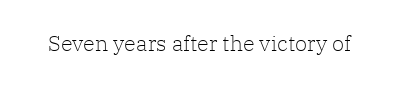
The space directly below the letters is spotless. Quick note: not italic, upright. The line texture is even and compact thanks to regular tracking. These glyphs show unthickened strokes, regular width or finer.
